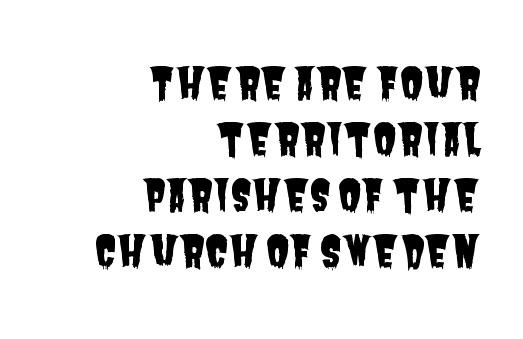
Q: Is the typeface a serif or a sans-serif typeface? A: Sans-serif.
Q: Is the text underlined? A: No.
Q: How is the paragraph aligned? A: Right-aligned.
Q: Is the spacing between letters normal or unusually wide? A: Normal.
Q: Is the spacing between lines tight, normal or loose? A: Normal.
Q: Width (condensed, normal, or wide)? A: Condensed.
Q: Stroke contrast? A: Low.
Q: x-height? A: Large.
Q: Monospaced? A: No.
